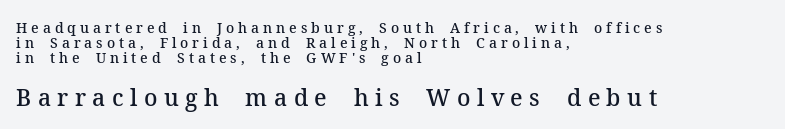
The image shows 23 px text type, upright; set left-aligned, tight line spacing (1.06x), unusually wide letter spacing (+0.28 em), not underlined; the second (bottom) block is 1.64x larger.
